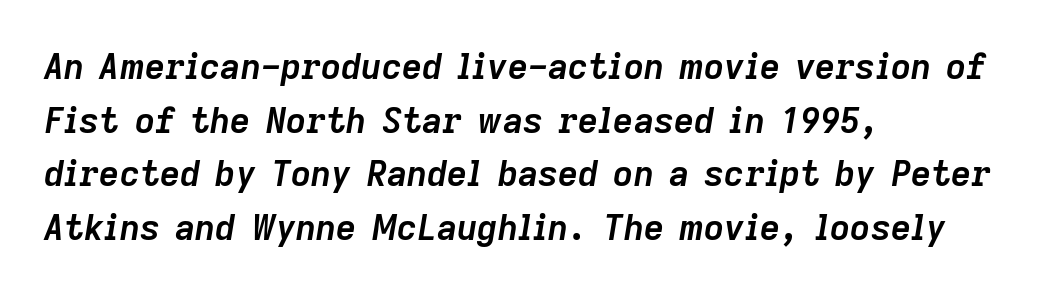
{"italic": "yes", "lean": "right", "slant_degrees": 9, "bold": "yes", "weight": "semibold", "width": "normal", "stroke_contrast": "low", "x_height": "medium", "monospaced": "no", "underline": "no", "align": "left", "line_spacing": "normal", "line_spacing_ratio": 1.53, "letter_spacing": "normal", "letter_spacing_em": 0.0, "glyph_px": 35}
